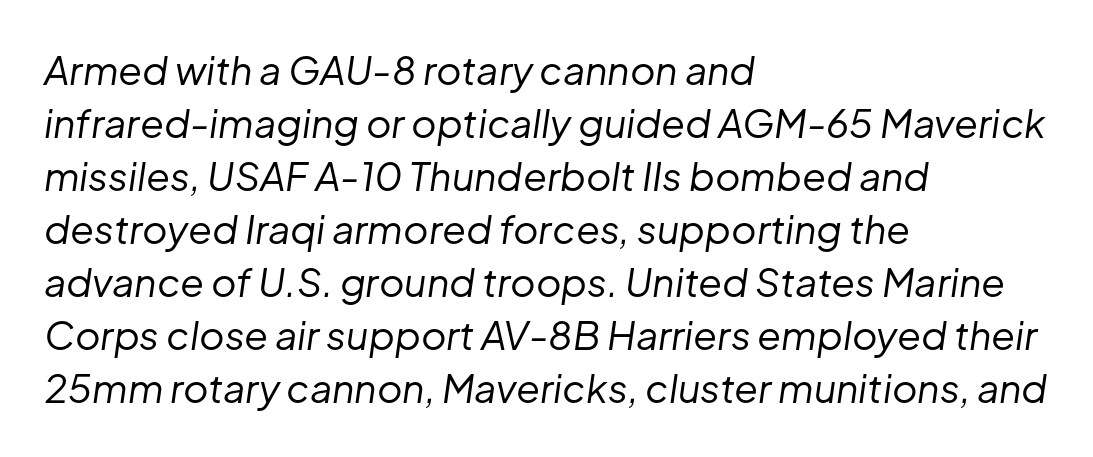
The line texture is even and compact thanks to regular tracking. The typeface has the unassuming heft of standard copy or less. How would I describe the line gaps? Plain and ordinary. Honestly, there is no underline to notice here at all. The passage shown is typed in a proportional face where columns would drift.
